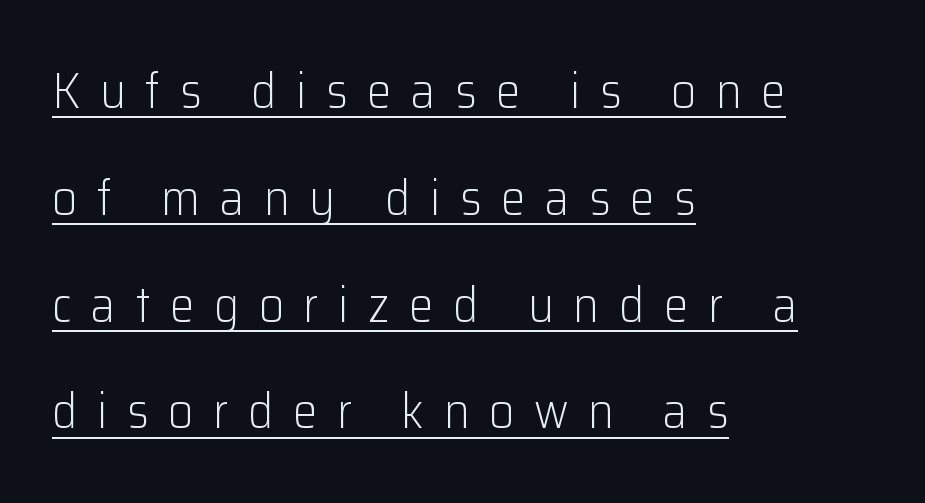
The image shows 49 px light sans-serif type, upright; set left-aligned, loose line spacing (2.18x), unusually wide letter spacing (+0.4 em), underlined; low stroke contrast and a medium x-height.
